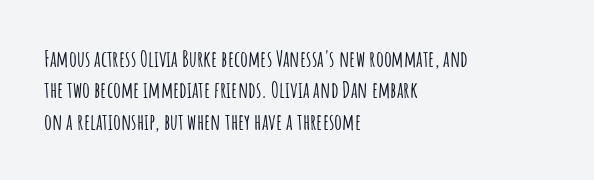
Q: Is the text italic (slanted)? A: No, it is upright.
Q: Is the text underlined? A: No.
Q: How is the paragraph aligned? A: Left-aligned.
Q: Is the spacing between letters normal or unusually wide? A: Normal.
Q: Is the spacing between lines tight, normal or loose? A: Normal.
